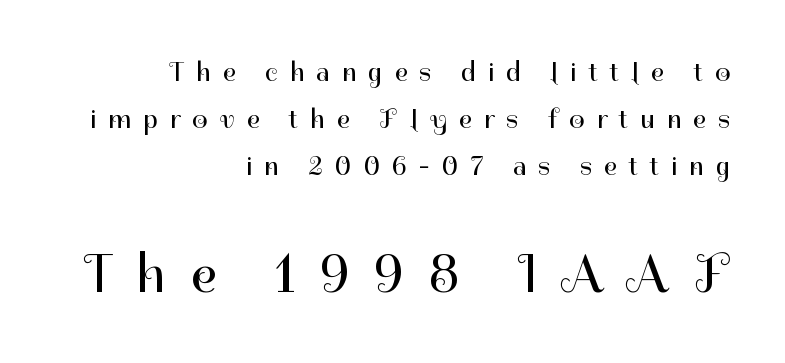
{"serif": "no", "italic": "no", "bold": "no", "weight": "regular", "width": "normal", "stroke_contrast": "high", "x_height": "medium", "monospaced": "no", "underline": "no", "align": "right", "line_spacing_ratio": 1.75, "letter_spacing": "wide", "letter_spacing_em": 0.45, "larger_block": "second", "size_ratio": 2.0, "glyph_px": 54}
